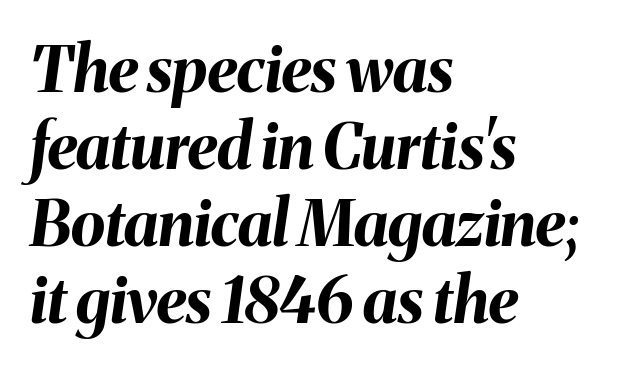
The typesetter chose a ragged-right arrangement here. The glyphs have the mass of a bold cut. The tracking reads as untouched default to a designer's eye. Has an underline been added? It has not. Here the designer chose a conventional face with non-uniform glyph widths.
